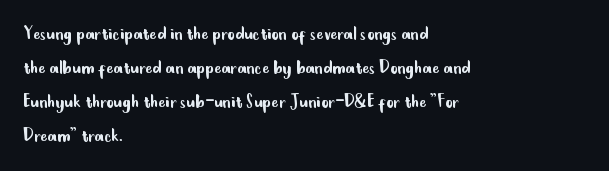
{"italic": "no", "bold": "no", "underline": "no", "align": "left", "line_spacing": "normal", "line_spacing_ratio": 1.54, "letter_spacing": "normal", "letter_spacing_em": 0.0, "glyph_px": 22}
